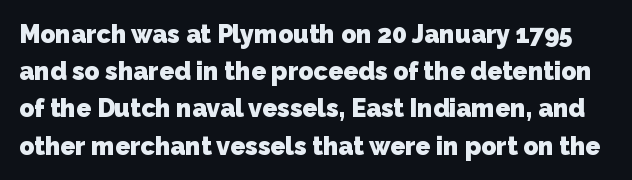
The image shows 25 px bold type; set normal line spacing (1.49x), normal letter spacing, not underlined.
